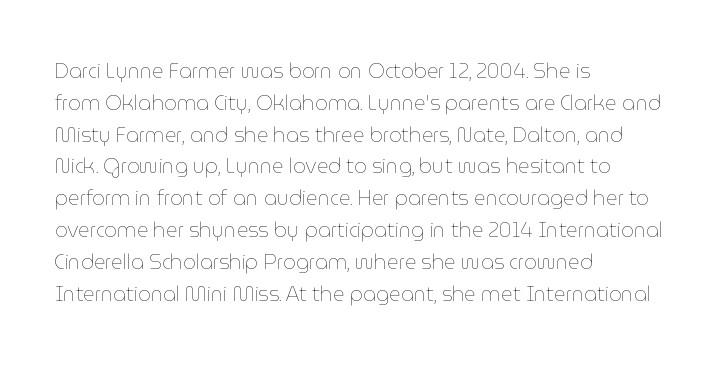
Q: Is the text bold? A: No.
Q: Is the text italic (slanted)? A: No, it is upright.
Q: Is the text underlined? A: No.
Q: How is the paragraph aligned? A: Left-aligned.
Q: Is the spacing between letters normal or unusually wide? A: Normal.
Q: Is the spacing between lines tight, normal or loose? A: Normal.
